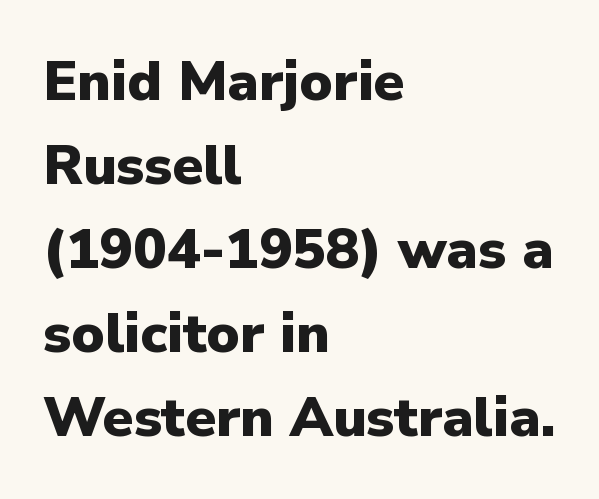
Q: Is the text bold? A: Yes.
Q: Is the text italic (slanted)? A: No, it is upright.
Q: Is the typeface a serif or a sans-serif typeface? A: Sans-serif.
Q: Is the text underlined? A: No.
Q: How is the paragraph aligned? A: Left-aligned.
Q: Is the spacing between letters normal or unusually wide? A: Normal.
Q: Is the spacing between lines tight, normal or loose? A: Normal.
Q: Width (condensed, normal, or wide)? A: Normal.
Q: Stroke contrast? A: Low.
Q: x-height? A: Medium.
Q: Monospaced? A: No.
